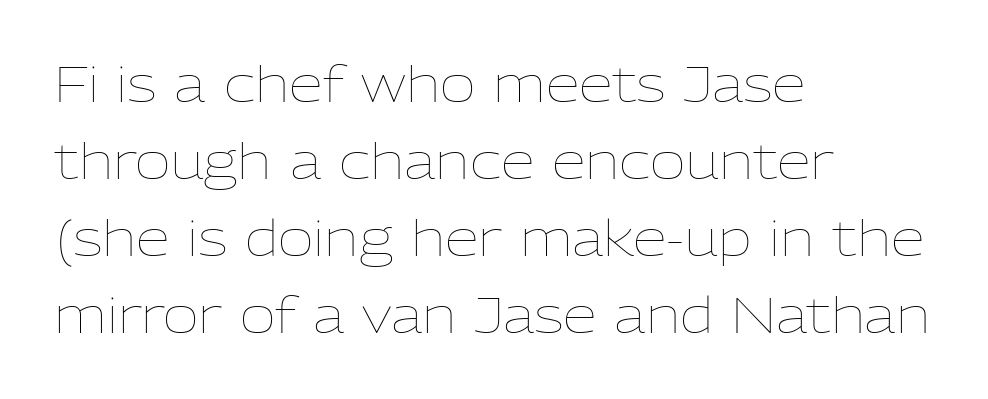
Q: Is the text bold? A: No.
Q: Is the text italic (slanted)? A: No, it is upright.
Q: Is the text underlined? A: No.
Q: How is the paragraph aligned? A: Left-aligned.
Q: Is the spacing between letters normal or unusually wide? A: Normal.
Q: Is the spacing between lines tight, normal or loose? A: Normal.
Q: Width (condensed, normal, or wide)? A: Normal.
Q: Stroke contrast? A: Low.
Q: x-height? A: Medium.
Q: Monospaced? A: No.
